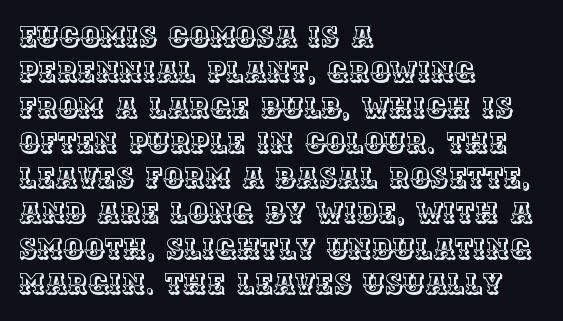
{"italic": "no", "width": "normal", "x_height": "large", "monospaced": "no", "underline": "no", "align": "left", "line_spacing": "normal", "line_spacing_ratio": 1.26, "letter_spacing": "normal", "letter_spacing_em": 0.0, "glyph_px": 28}
